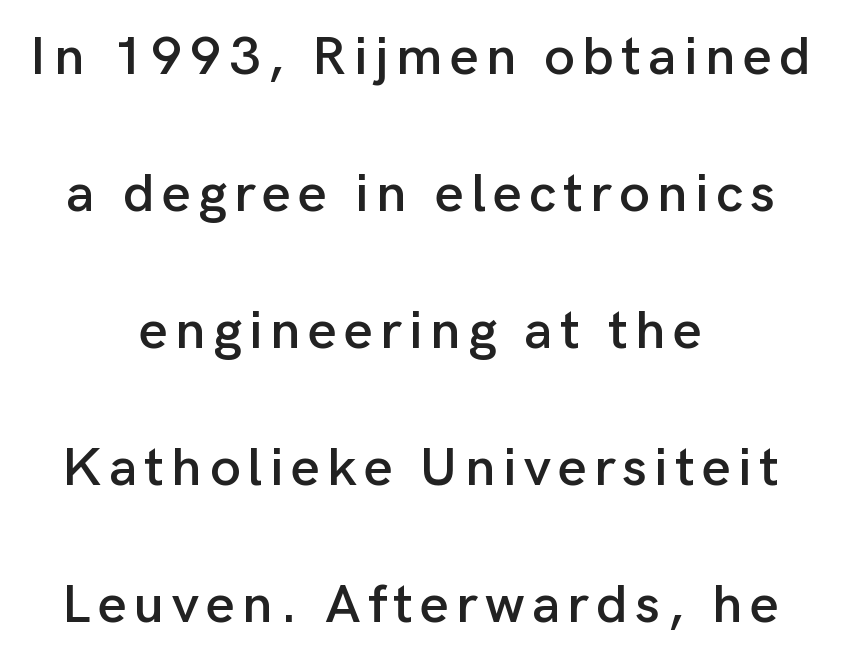
The image shows 55 px sans-serif type, upright; set centered, loose line spacing (2.49x), not underlined; low stroke contrast and a medium x-height.
